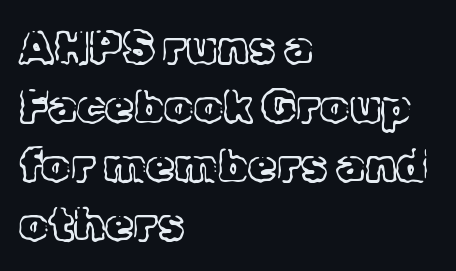
{"serif": "yes", "italic": "no", "bold": "no", "weight": "light", "width": "normal", "x_height": "medium", "monospaced": "no", "underline": "no", "align": "left", "line_spacing": "normal", "line_spacing_ratio": 1.28, "letter_spacing": "normal", "letter_spacing_em": 0.0, "glyph_px": 46}
